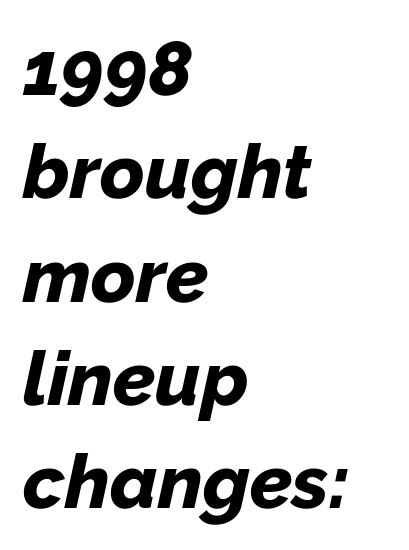
The image shows 76 px bold type, italic (leaning right); set left-aligned, normal line spacing (1.36x), normal letter spacing, not underlined; low stroke contrast and a medium x-height.
